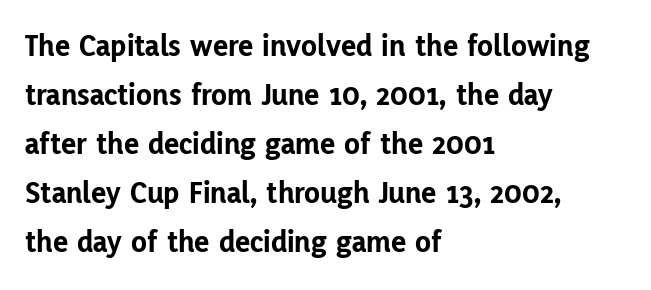
{"serif": "no", "italic": "no", "bold": "yes", "weight": "bold", "width": "normal", "stroke_contrast": "low", "x_height": "medium", "monospaced": "no", "underline": "no", "align": "left", "line_spacing": "normal", "line_spacing_ratio": 1.53, "letter_spacing": "normal", "letter_spacing_em": 0.0, "glyph_px": 32}
